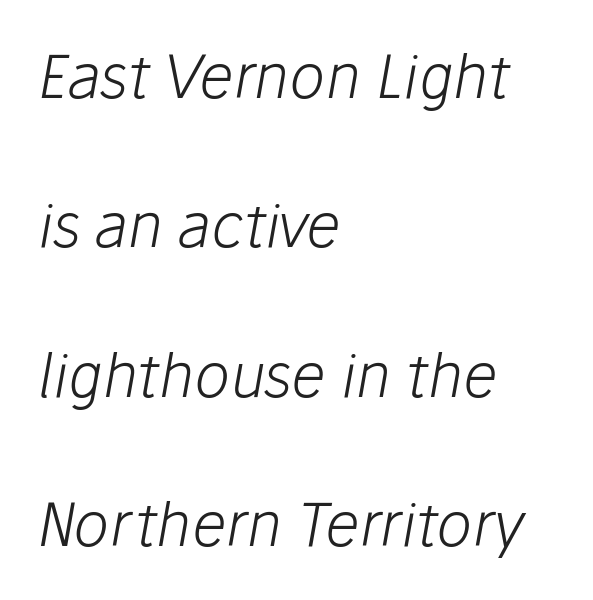
The image shows 60 px light type, italic (leaning right); set left-aligned, loose line spacing (2.49x), normal letter spacing, not underlined; low stroke contrast and a medium x-height.
